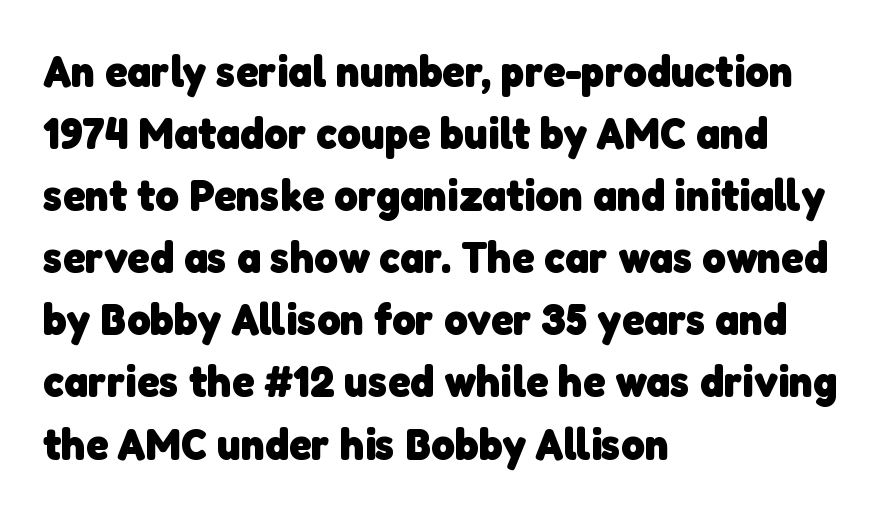
The strip under each line holds only bare page. The letters sit at their default tracking, neither squeezed nor spread. The font family rendered here belongs to the sans-serif group. One-word summary of the alignment: left. Varying glyph widths throughout — classic text-font behaviour.
